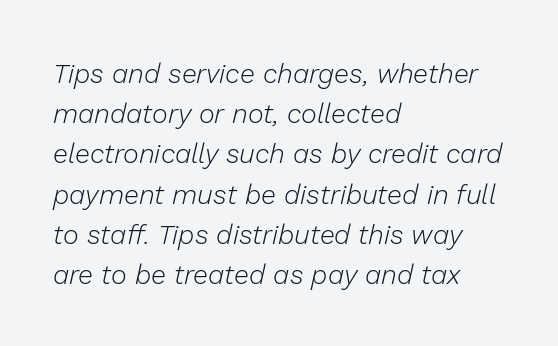
Observe the ordinary spacing: letters are neighbours, not strangers. All the whitespace from short lines collects on the right. These lines were composed using italics. Only glyphs here, with clear space below each row. Leading matches the norm, producing a regular column. Stems here are at most as thick as an everyday book face.
